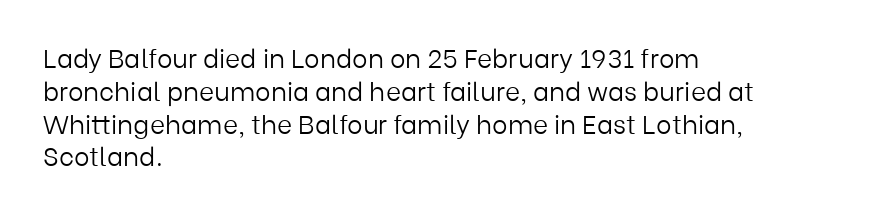
The image shows 26 px text type, upright; set left-aligned, normal line spacing (1.26x), normal letter spacing, not underlined.
